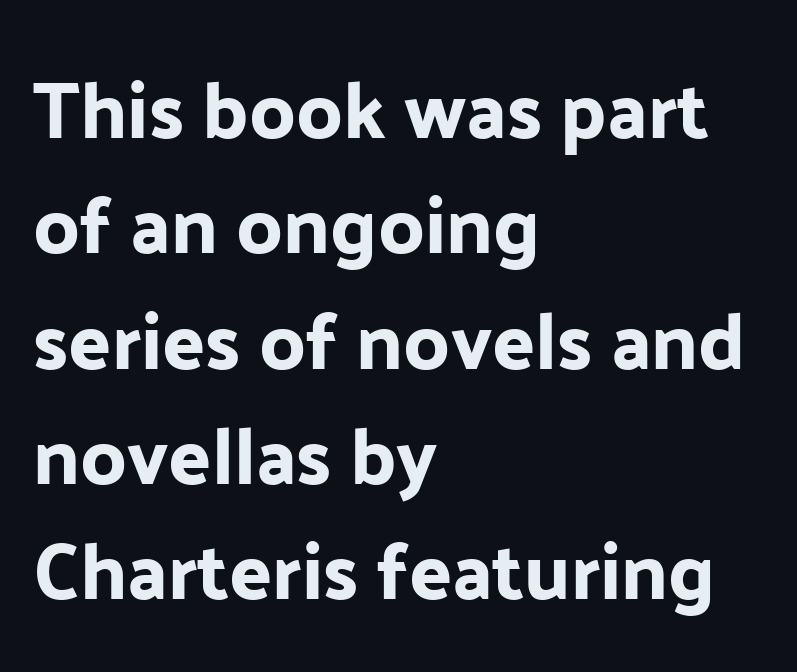
Leftover space on each line is placed entirely after the last word. Do the letters lean? They stand straight. Nobody drew a line under any word here. This sample has the flowing, uneven cadence of proportional lettering.
